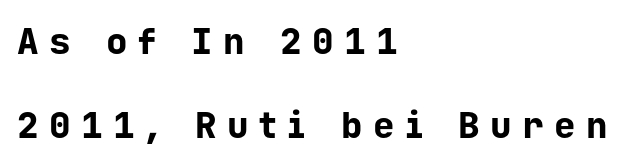
The image shows 36 px bold sans-serif type, upright, monospaced; set left-aligned, loose line spacing (2.32x), unusually wide letter spacing (+0.29 em), not underlined; low stroke contrast and a medium x-height.
